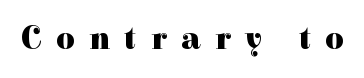
{"serif": "yes", "italic": "no", "bold": "yes", "weight": "heavy", "width": "normal", "stroke_contrast": "high", "x_height": "medium", "monospaced": "no", "underline": "no", "letter_spacing": "wide", "letter_spacing_em": 0.46, "glyph_px": 32}
